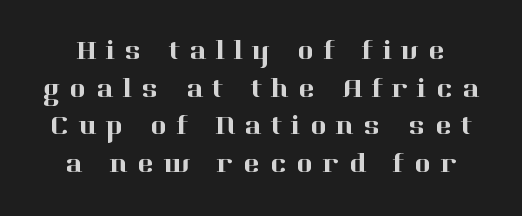
Q: Is the text italic (slanted)? A: No, it is upright.
Q: Is the typeface a serif or a sans-serif typeface? A: Serif.
Q: Is the text underlined? A: No.
Q: How is the paragraph aligned? A: Centered.
Q: Is the spacing between letters normal or unusually wide? A: Unusually wide.
Q: Is the spacing between lines tight, normal or loose? A: Normal.
Q: Width (condensed, normal, or wide)? A: Normal.
Q: Stroke contrast? A: High.
Q: x-height? A: Medium.
Q: Monospaced? A: No.
